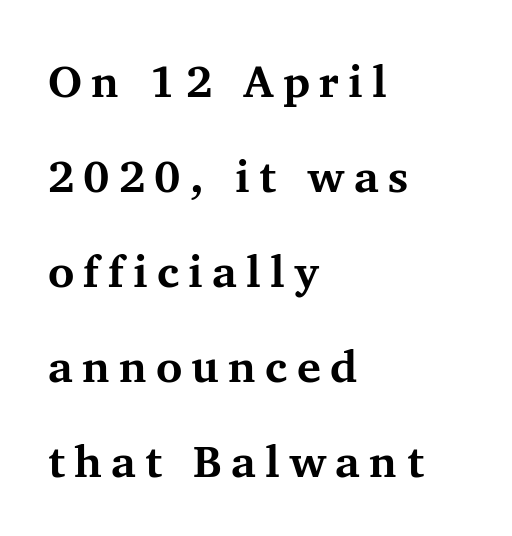
Q: Is the text bold? A: Yes.
Q: Is the text italic (slanted)? A: No, it is upright.
Q: Is the typeface a serif or a sans-serif typeface? A: Serif.
Q: Is the text underlined? A: No.
Q: How is the paragraph aligned? A: Left-aligned.
Q: Is the spacing between letters normal or unusually wide? A: Unusually wide.
Q: Is the spacing between lines tight, normal or loose? A: Loose.
Q: Width (condensed, normal, or wide)? A: Normal.
Q: Stroke contrast? A: Medium.
Q: x-height? A: Medium.
Q: Monospaced? A: No.
